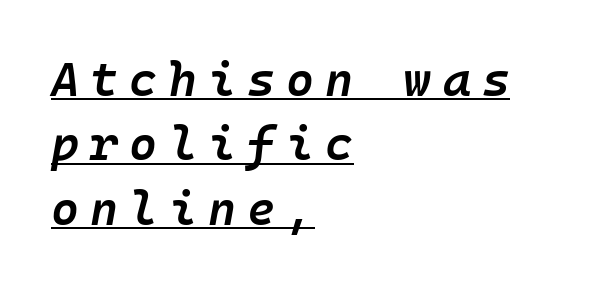
The image shows 48 px semibold type, italic (leaning right); set left-aligned, normal line spacing (1.34x), unusually wide letter spacing (+0.23 em), underlined; low stroke contrast and a medium x-height.
